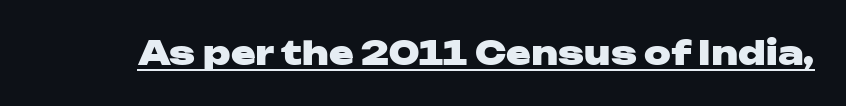
Q: Is the text bold? A: Yes.
Q: Is the text italic (slanted)? A: No, it is upright.
Q: Is the typeface a serif or a sans-serif typeface? A: Sans-serif.
Q: Is the text underlined? A: Yes.
Q: Is the spacing between letters normal or unusually wide? A: Normal.
Q: Width (condensed, normal, or wide)? A: Wide.
Q: Stroke contrast? A: Low.
Q: x-height? A: Medium.
Q: Monospaced? A: No.
